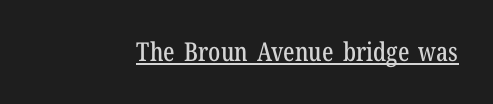
The image shows 26 px text type, upright; set normal letter spacing, underlined.
